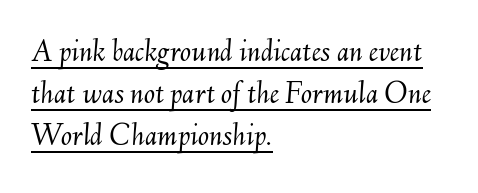
No extra ink here — the face is not bold. Underlined type. Each word holds together tightly as a unit, with standard inter-letter gaps. These lines are rendered in a variable-pitch font. Line starts are locked; line ends wander. What's the leading like? Ordinary, nothing unusual.
